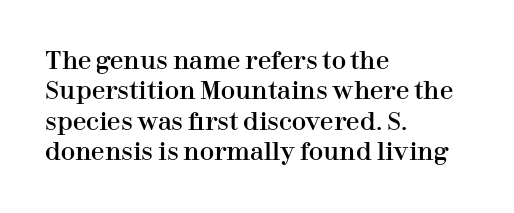
Unmarked baselines from the first word to the last. Short and long lines alike share a common starting point at left. The horizontal fit of the characters is conventional and even. Leading matches the norm, producing a regular column. In terms of posture, this sample is upright.
